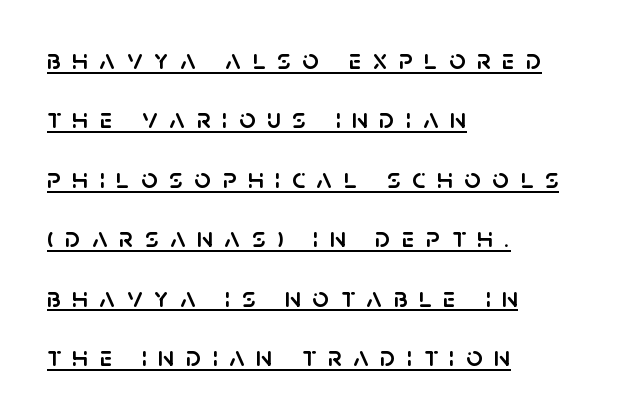
You could not count columns in this text — the font is proportionally spaced. A typographer would call this underscored text. Typeset ragged right — the left edge is the straight one. This sample uses an upright cut, with every glyph sitting square on the baseline. Type style note: lacks serifs.
